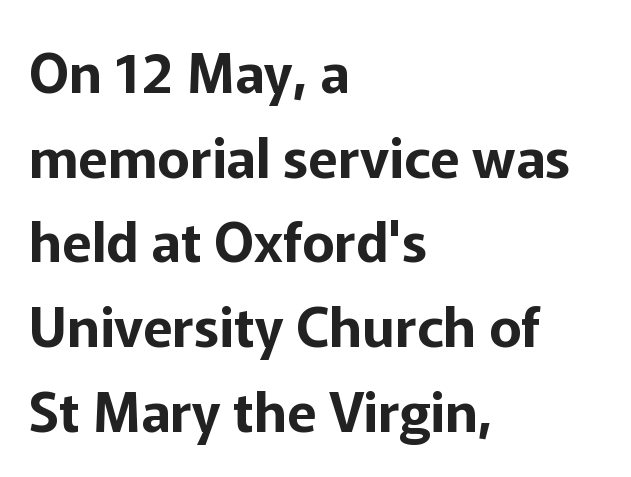
Q: Is the text italic (slanted)? A: No, it is upright.
Q: Is the typeface a serif or a sans-serif typeface? A: Sans-serif.
Q: Is the text underlined? A: No.
Q: How is the paragraph aligned? A: Left-aligned.
Q: Is the spacing between letters normal or unusually wide? A: Normal.
Q: Is the spacing between lines tight, normal or loose? A: Normal.
Q: Width (condensed, normal, or wide)? A: Normal.
Q: Stroke contrast? A: Low.
Q: x-height? A: Medium.
Q: Monospaced? A: No.
